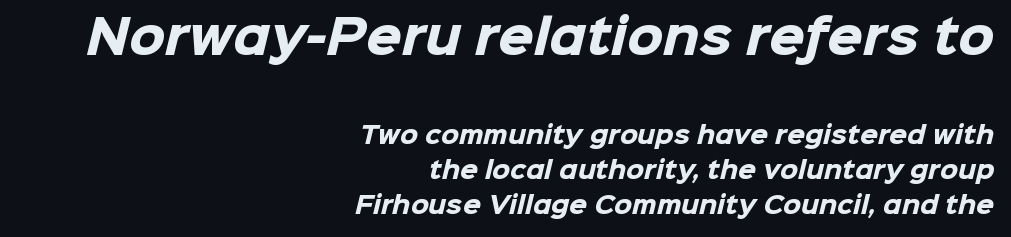
{"serif": "no", "bold": "yes", "weight": "heavy", "width": "normal", "stroke_contrast": "low", "x_height": "medium", "monospaced": "no", "underline": "no", "align": "right", "line_spacing": "normal", "line_spacing_ratio": 1.54, "letter_spacing": "normal", "letter_spacing_em": 0.0, "larger_block": "first", "size_ratio": 2.0, "glyph_px": 46}
